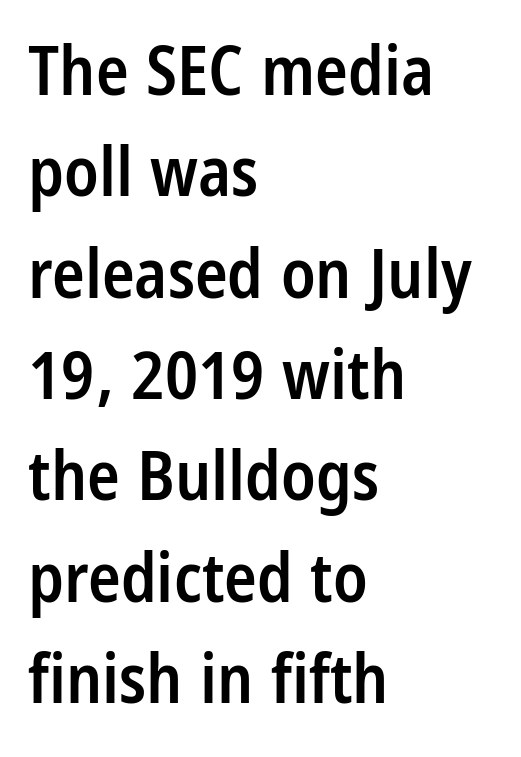
Q: Is the text bold? A: Semi-bold.
Q: Is the text italic (slanted)? A: No, it is upright.
Q: Is the typeface a serif or a sans-serif typeface? A: Sans-serif.
Q: Is the text underlined? A: No.
Q: How is the paragraph aligned? A: Left-aligned.
Q: Is the spacing between letters normal or unusually wide? A: Normal.
Q: Is the spacing between lines tight, normal or loose? A: Normal.
Q: Width (condensed, normal, or wide)? A: Condensed.
Q: Stroke contrast? A: Low.
Q: x-height? A: Large.
Q: Monospaced? A: No.
